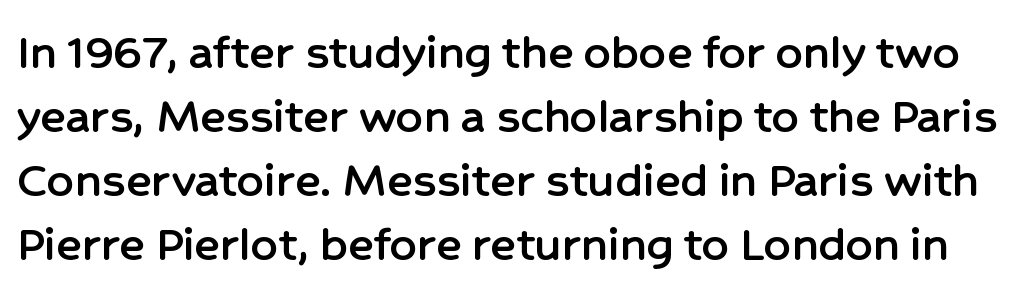
The letters stand straight up with perfectly vertical stems. Glance below the letters and you will spot only blank space. You could call the tracking neutral — neither tight nor loose. The rendering uses natural spacing where letterforms have individual widths. Note: no serifs on the glyphs.
